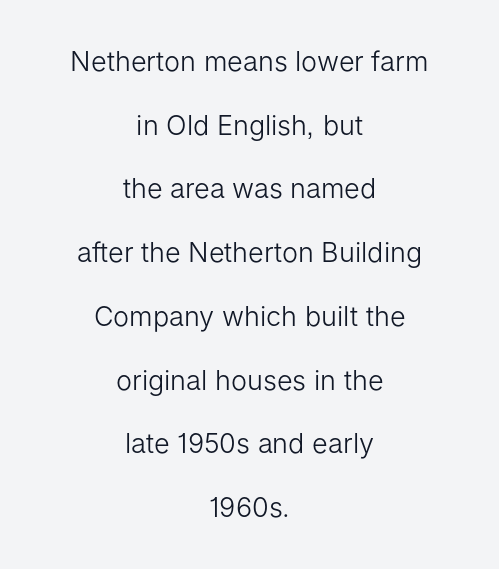
Is there any slant? The stems are plumb. Glance below the letters and you will spot only blank space. Baseline-to-baseline distance is far greater than the letter height. Is the letter spacing exaggerated? No — it looks like the ordinary default.
